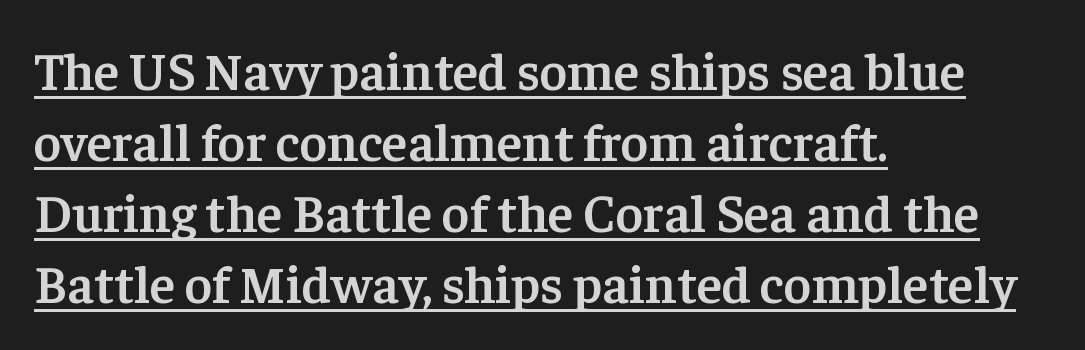
{"serif": "yes", "italic": "no", "bold": "semi", "weight": "semibold", "width": "normal", "stroke_contrast": "low", "x_height": "medium", "monospaced": "no", "underline": "yes", "align": "left", "line_spacing": "normal", "line_spacing_ratio": 1.34, "letter_spacing": "normal", "letter_spacing_em": 0.0, "glyph_px": 53}
